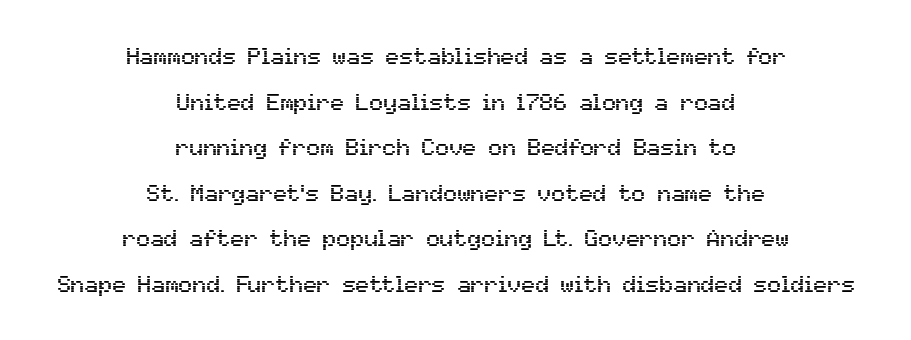
{"italic": "no", "underline": "no", "align": "center", "line_spacing": "loose", "line_spacing_ratio": 1.98, "letter_spacing": "normal", "letter_spacing_em": 0.0, "glyph_px": 23}
